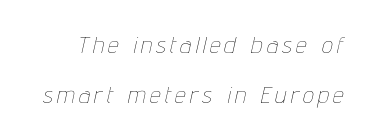
{"italic": "yes", "lean": "right", "slant_degrees": 12, "bold": "no", "underline": "no", "line_spacing": "loose", "line_spacing_ratio": 2.08, "glyph_px": 24}
